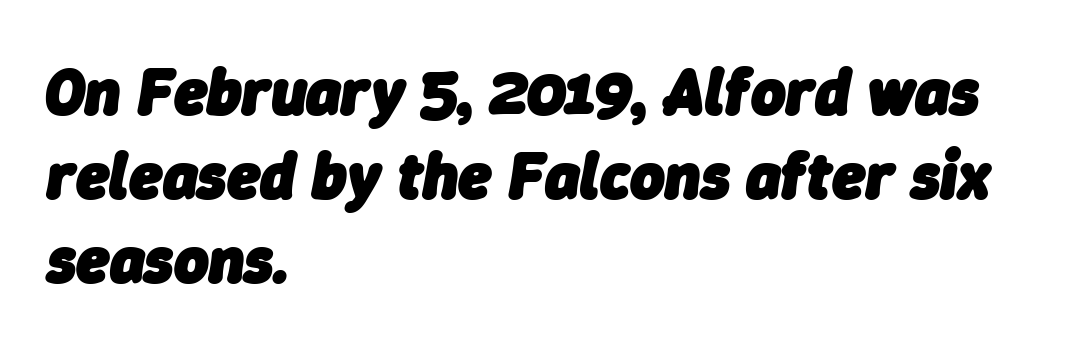
{"italic": "yes", "lean": "right", "slant_degrees": 9, "bold": "yes", "weight": "heavy", "width": "normal", "stroke_contrast": "low", "x_height": "medium", "monospaced": "no", "underline": "no", "align": "left", "line_spacing": "normal", "line_spacing_ratio": 1.27, "letter_spacing": "normal", "letter_spacing_em": 0.0, "glyph_px": 66}
